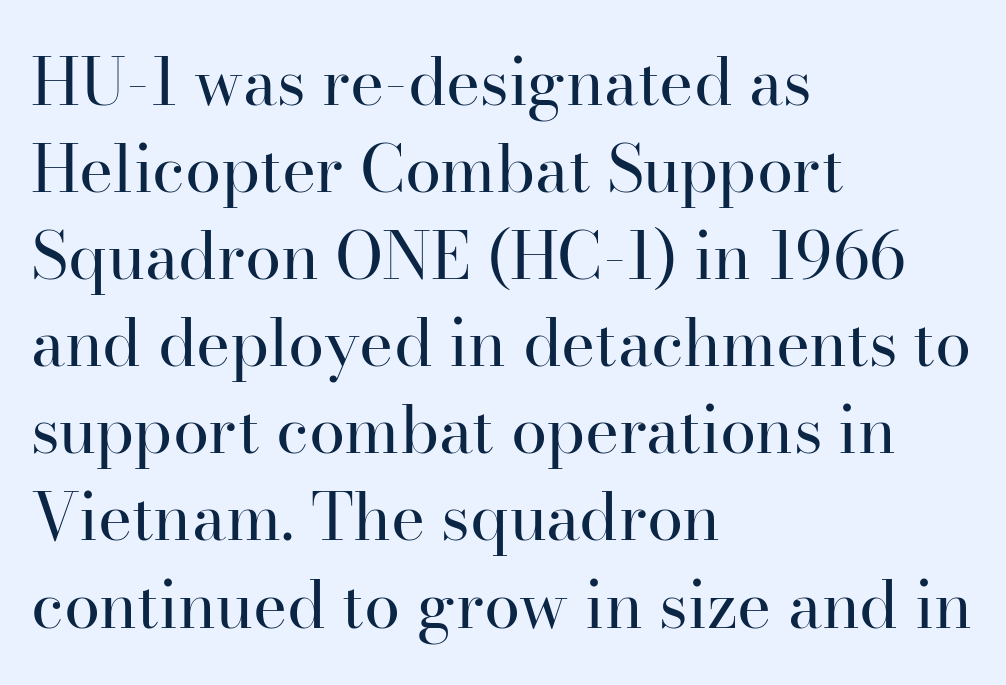
The image shows 65 px regular-weight serif type, upright; set left-aligned, normal line spacing (1.34x), normal letter spacing, not underlined; high stroke contrast and a small x-height.
